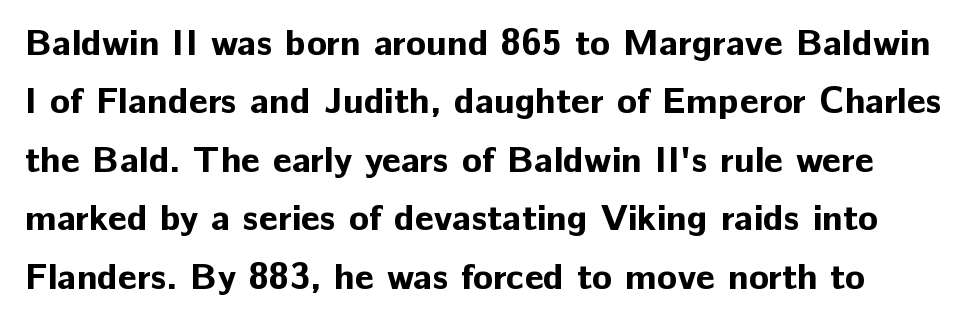
Q: Is the text bold? A: Yes.
Q: Is the text italic (slanted)? A: No, it is upright.
Q: Is the typeface a serif or a sans-serif typeface? A: Sans-serif.
Q: Is the text underlined? A: No.
Q: Is the spacing between letters normal or unusually wide? A: Normal.
Q: Is the spacing between lines tight, normal or loose? A: Normal.
Q: Width (condensed, normal, or wide)? A: Normal.
Q: Stroke contrast? A: Low.
Q: x-height? A: Medium.
Q: Monospaced? A: No.
